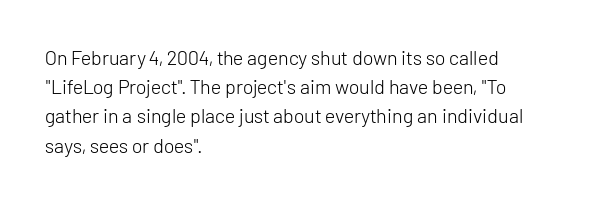
{"italic": "no", "bold": "no", "underline": "no", "align": "left", "line_spacing": "normal", "line_spacing_ratio": 1.46, "letter_spacing": "normal", "letter_spacing_em": 0.0, "glyph_px": 20}
